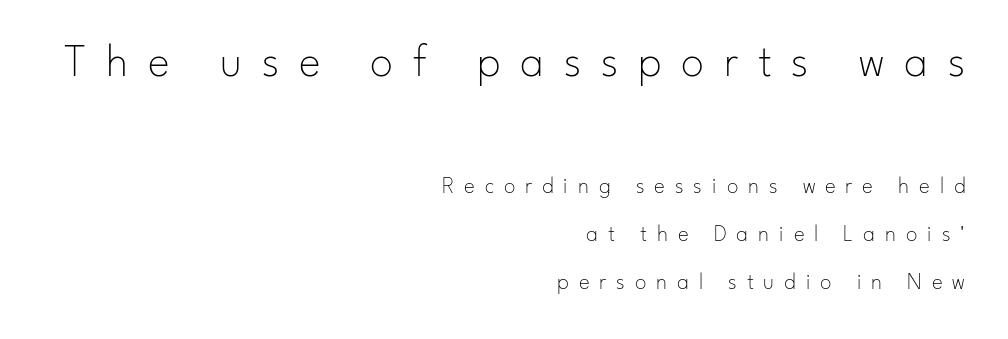
Q: Is the text bold? A: No.
Q: Is the text italic (slanted)? A: No, it is upright.
Q: Is the typeface a serif or a sans-serif typeface? A: Sans-serif.
Q: Is the text underlined? A: No.
Q: How is the paragraph aligned? A: Right-aligned.
Q: Is the spacing between letters normal or unusually wide? A: Unusually wide.
Q: Is the spacing between lines tight, normal or loose? A: Loose.
Q: Which block of text is set in a larger size, the first (top) or the second (bottom)? A: The first (top) one.
Q: Width (condensed, normal, or wide)? A: Normal.
Q: Stroke contrast? A: Low.
Q: x-height? A: Small.
Q: Monospaced? A: No.
